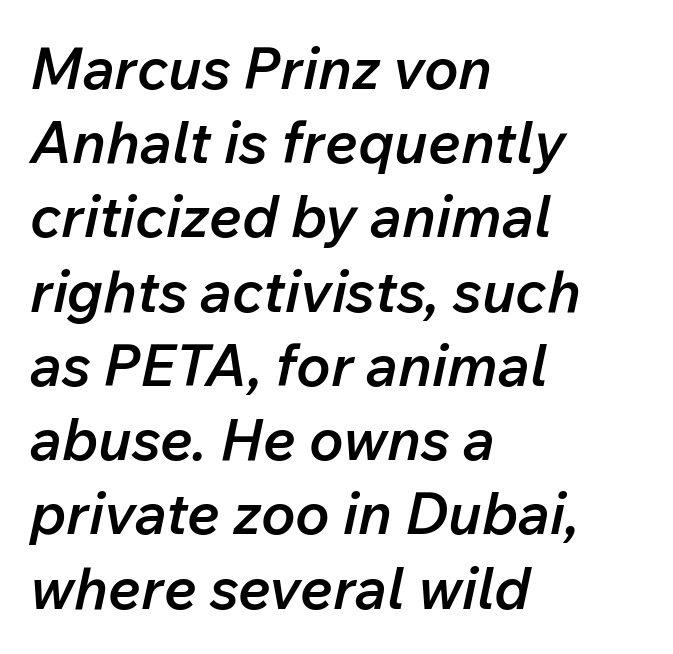
The image shows 58 px semibold type, italic (leaning right); set left-aligned, normal line spacing (1.28x), normal letter spacing, not underlined; low stroke contrast and a medium x-height.
